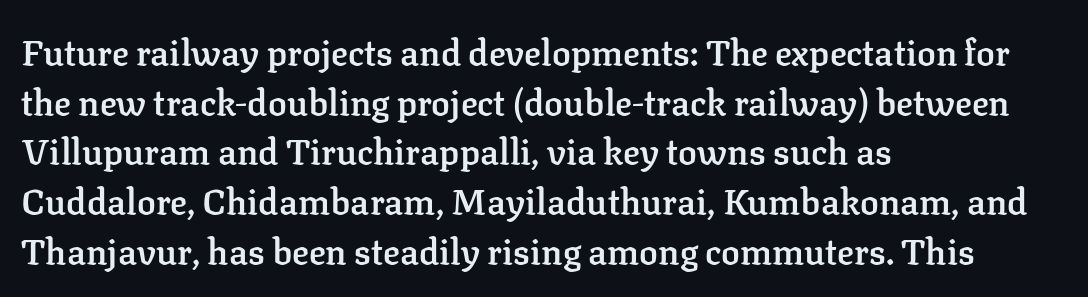
Q: Is the text bold? A: Semi-bold.
Q: Is the text italic (slanted)? A: No, it is upright.
Q: Is the typeface a serif or a sans-serif typeface? A: Serif.
Q: Is the text underlined? A: No.
Q: How is the paragraph aligned? A: Left-aligned.
Q: Is the spacing between letters normal or unusually wide? A: Normal.
Q: Is the spacing between lines tight, normal or loose? A: Normal.
Q: Width (condensed, normal, or wide)? A: Normal.
Q: Stroke contrast? A: Low.
Q: x-height? A: Medium.
Q: Monospaced? A: No.
